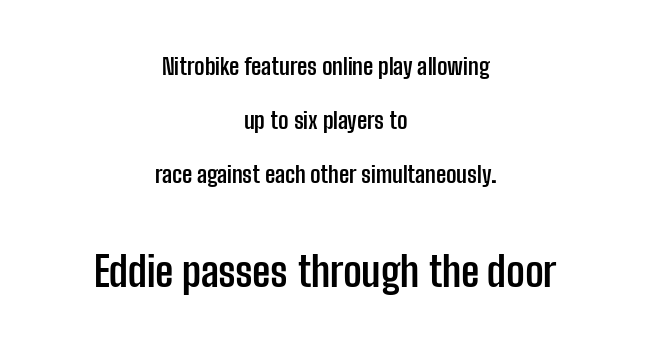
Q: Is the text bold? A: Yes.
Q: Is the text italic (slanted)? A: No, it is upright.
Q: Is the typeface a serif or a sans-serif typeface? A: Sans-serif.
Q: Is the text underlined? A: No.
Q: How is the paragraph aligned? A: Centered.
Q: Is the spacing between letters normal or unusually wide? A: Normal.
Q: Is the spacing between lines tight, normal or loose? A: Loose.
Q: Which block of text is set in a larger size, the first (top) or the second (bottom)? A: The second (bottom) one.
Q: Width (condensed, normal, or wide)? A: Condensed.
Q: Stroke contrast? A: Low.
Q: x-height? A: Medium.
Q: Monospaced? A: No.
